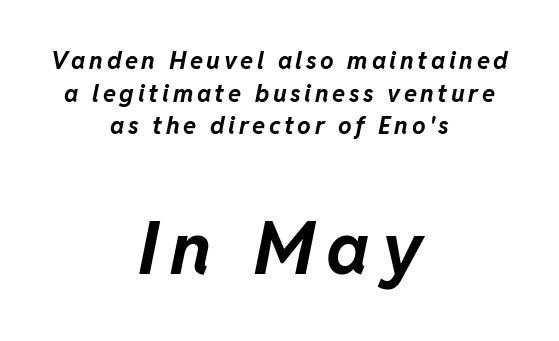
The image shows 73 px bold type, italic (leaning right); set centered, normal line spacing (1.36x), not underlined; the second (bottom) block is 3.04x larger; low stroke contrast and a medium x-height.
